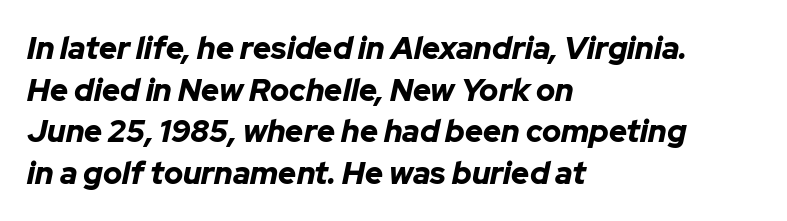
Check the space under the baseline: it is left empty. Compared with typical paragraphs, the rows here are spaced about the same. Stroke thickness is high; the sample reads as a true bold. Reading down the block, your eye returns to a fixed left position each line.
